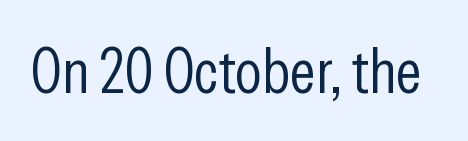
Proportional: the letters do not fall into vertical columns. I'd call this a sans setting — the letters go barefoot. Bold? No — there's no thickening of the strokes. Short note: letters normally spaced. This sample uses an upright cut, with every glyph sitting square on the baseline.
